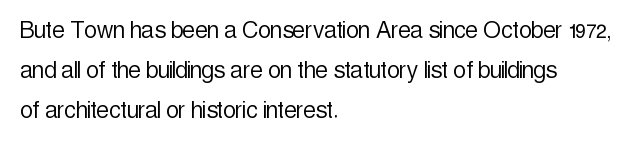
Is the letter spacing exaggerated? No — it looks like the ordinary default. The passage shown is not underscored anywhere. Stems here are at most as thick as an everyday book face. Casual observation: everything's shoved over to the left. When letters stand straight like this, we call the style roman or upright. The line-height multiplier appears to be the usual default.
